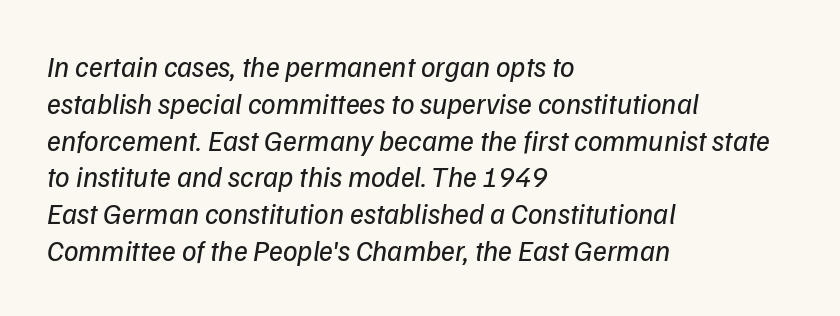
Q: Is the text bold? A: No.
Q: Is the typeface a serif or a sans-serif typeface? A: Sans-serif.
Q: Is the text underlined? A: No.
Q: How is the paragraph aligned? A: Left-aligned.
Q: Is the spacing between letters normal or unusually wide? A: Normal.
Q: Is the spacing between lines tight, normal or loose? A: Normal.
Q: Width (condensed, normal, or wide)? A: Normal.
Q: Stroke contrast? A: Low.
Q: x-height? A: Medium.
Q: Monospaced? A: No.
